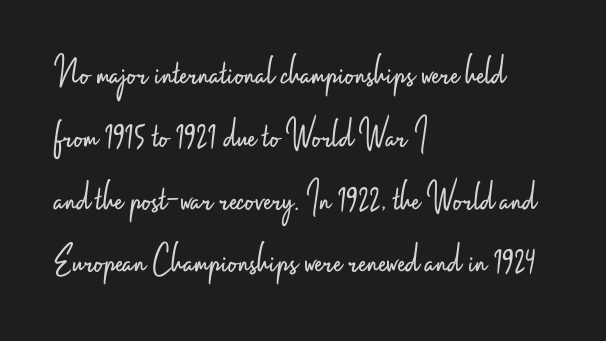
Rule under the text: the space is simply empty. Left-aligned paragraph, ragged on the right. Look at the tracking — it's just the regular setting, nothing added. To sum up the face: it is a sans, with no serifs.
